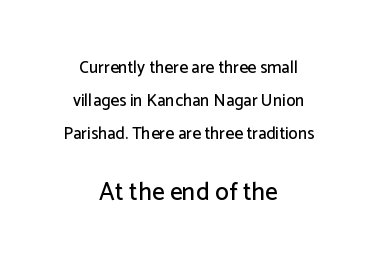
The image shows 25 px text type, upright; set centered, loose line spacing (1.93x), normal letter spacing, not underlined; the second (bottom) block is 1.47x larger.
